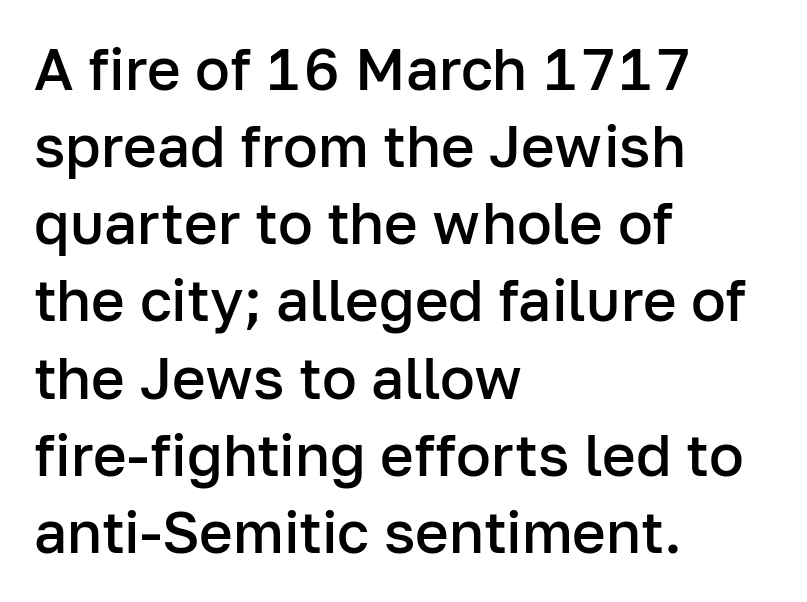
Q: Is the text bold? A: Semi-bold.
Q: Is the text italic (slanted)? A: No, it is upright.
Q: Is the typeface a serif or a sans-serif typeface? A: Sans-serif.
Q: Is the text underlined? A: No.
Q: How is the paragraph aligned? A: Left-aligned.
Q: Is the spacing between letters normal or unusually wide? A: Normal.
Q: Is the spacing between lines tight, normal or loose? A: Normal.
Q: Width (condensed, normal, or wide)? A: Normal.
Q: Stroke contrast? A: Low.
Q: x-height? A: Medium.
Q: Monospaced? A: No.
